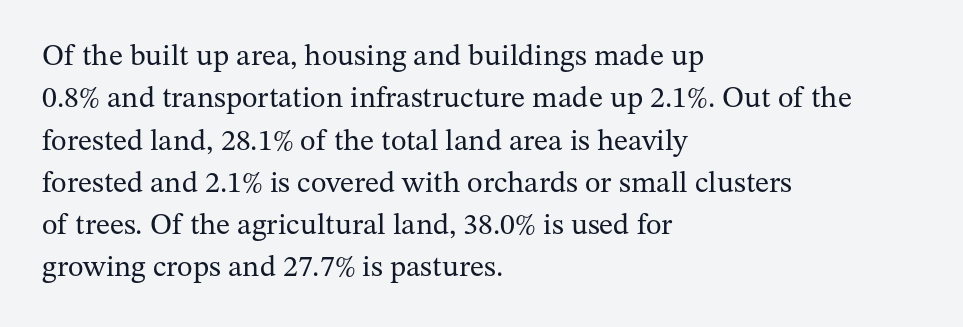
The image shows 30 px regular-weight serif type, upright; set left-aligned, normal line spacing (1.41x), normal letter spacing, not underlined; medium stroke contrast and a medium x-height.
